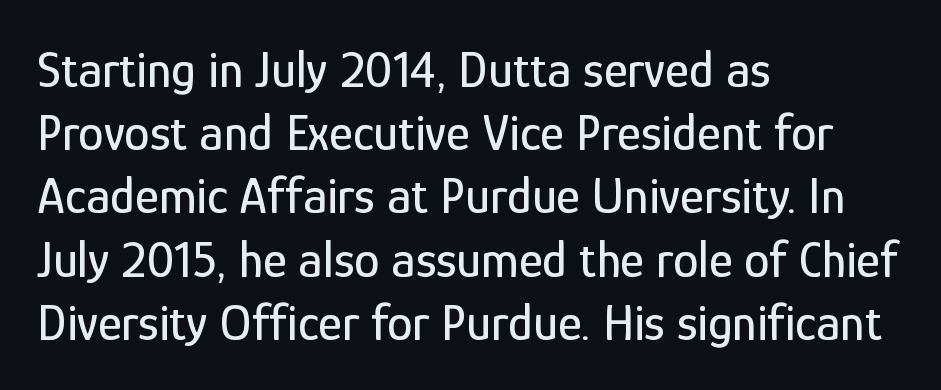
Q: Is the text italic (slanted)? A: No, it is upright.
Q: Is the typeface a serif or a sans-serif typeface? A: Sans-serif.
Q: Is the text underlined? A: No.
Q: How is the paragraph aligned? A: Left-aligned.
Q: Is the spacing between letters normal or unusually wide? A: Normal.
Q: Width (condensed, normal, or wide)? A: Condensed.
Q: Stroke contrast? A: Low.
Q: x-height? A: Medium.
Q: Monospaced? A: No.
